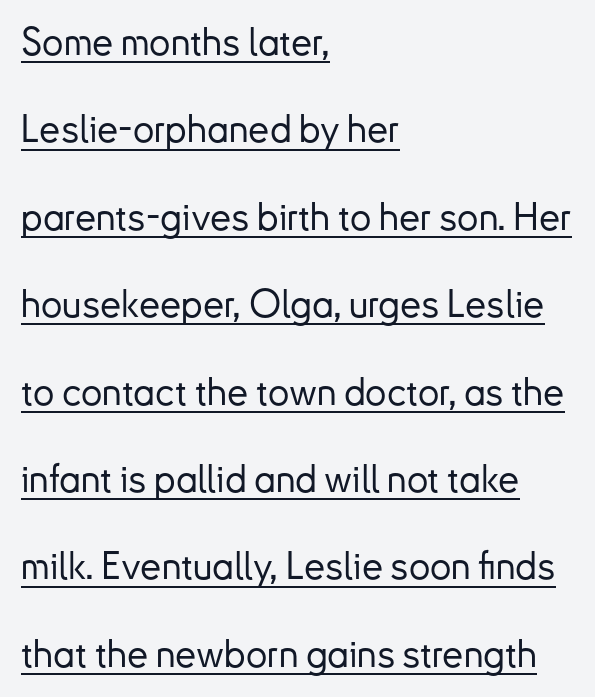
The paragraph has a hard left edge and a soft right edge. Leading is clearly above the norm, producing a sparse column. The tracking reads as untouched default to a designer's eye. Do the characters align in a grid? No, the font is proportional. The face used here appears with an underline applied. The type sits square on the baseline with zero lean.
